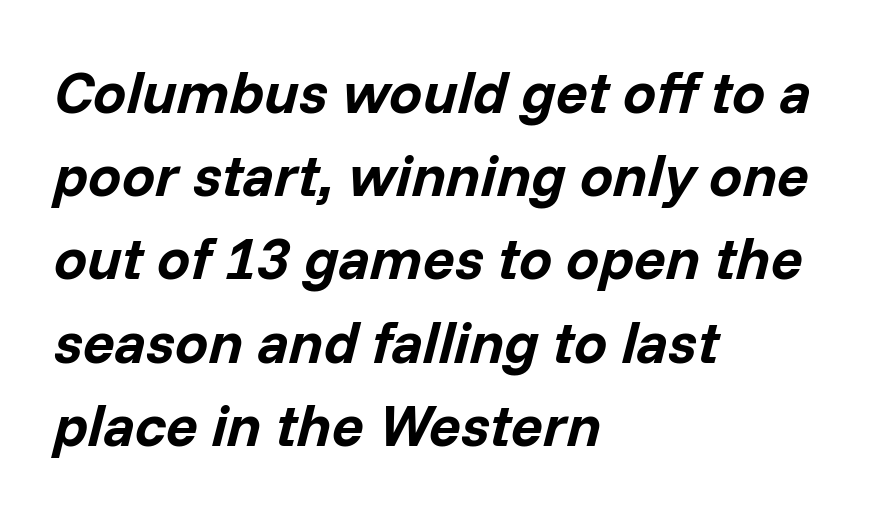
Every letter is thick-stroked: bold, no question. The baseline area is clear. Each letter keeps its own natural width here, so spacing adapts to shape. Short and long lines alike share a common starting point at left. In terms of posture, this sample is oblique.
